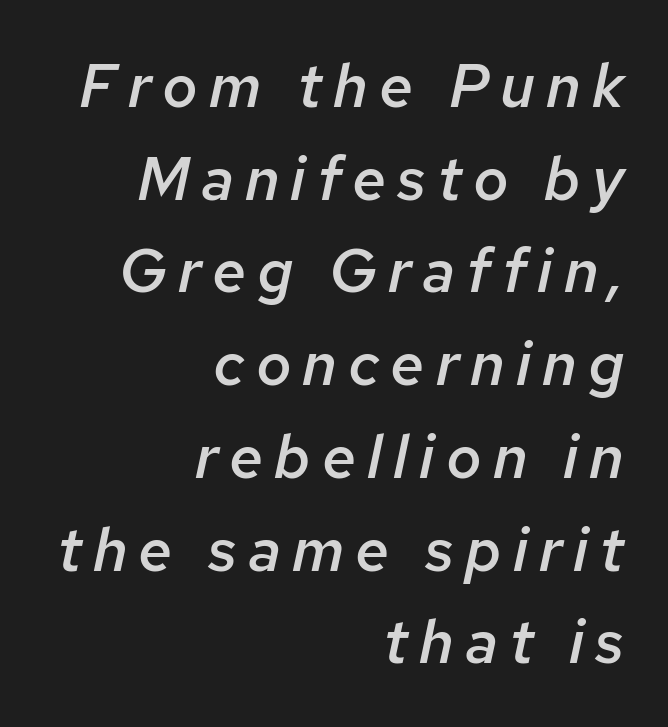
Q: Is the text bold? A: Semi-bold.
Q: Is the text italic (slanted)? A: Yes, it leans right by about 12 degrees.
Q: Is the text underlined? A: No.
Q: How is the paragraph aligned? A: Right-aligned.
Q: Is the spacing between lines tight, normal or loose? A: Normal.
Q: Width (condensed, normal, or wide)? A: Normal.
Q: Stroke contrast? A: Low.
Q: x-height? A: Medium.
Q: Monospaced? A: No.
